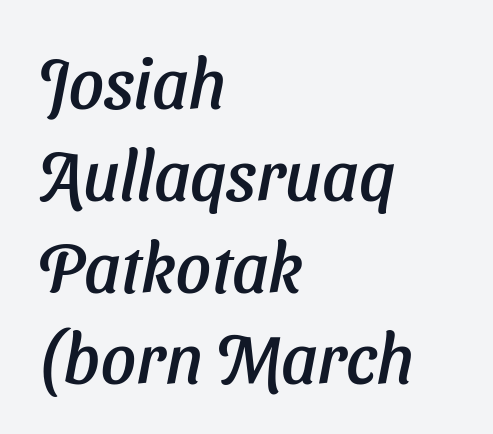
{"width": "normal", "stroke_contrast": "low", "x_height": "medium", "monospaced": "no", "underline": "no", "align": "left", "line_spacing": "normal", "line_spacing_ratio": 1.33, "letter_spacing": "normal", "letter_spacing_em": 0.0, "glyph_px": 69}
